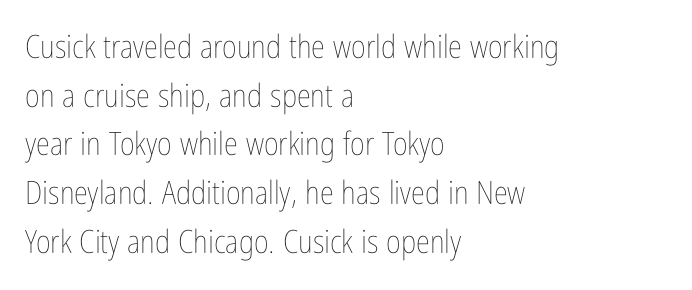
Q: Is the text bold? A: No.
Q: Is the text italic (slanted)? A: No, it is upright.
Q: Is the text underlined? A: No.
Q: How is the paragraph aligned? A: Left-aligned.
Q: Is the spacing between letters normal or unusually wide? A: Normal.
Q: Is the spacing between lines tight, normal or loose? A: Normal.
Q: Width (condensed, normal, or wide)? A: Condensed.
Q: Stroke contrast? A: Low.
Q: x-height? A: Medium.
Q: Monospaced? A: No.
